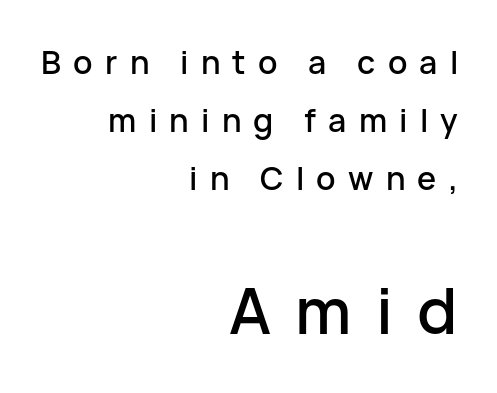
{"serif": "no", "italic": "no", "width": "normal", "stroke_contrast": "low", "x_height": "medium", "monospaced": "no", "underline": "no", "align": "right", "line_spacing_ratio": 1.82, "letter_spacing": "wide", "letter_spacing_em": 0.38, "larger_block": "second", "size_ratio": 2.0, "glyph_px": 64}
